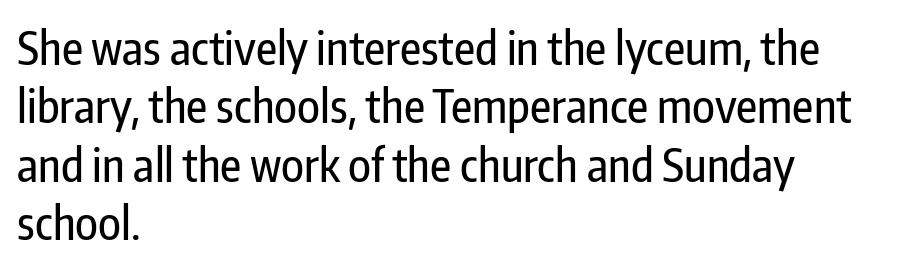
{"serif": "no", "italic": "no", "width": "condensed", "stroke_contrast": "low", "x_height": "medium", "monospaced": "no", "underline": "no", "align": "left", "line_spacing": "normal", "line_spacing_ratio": 1.27, "letter_spacing": "normal", "letter_spacing_em": 0.0, "glyph_px": 46}
